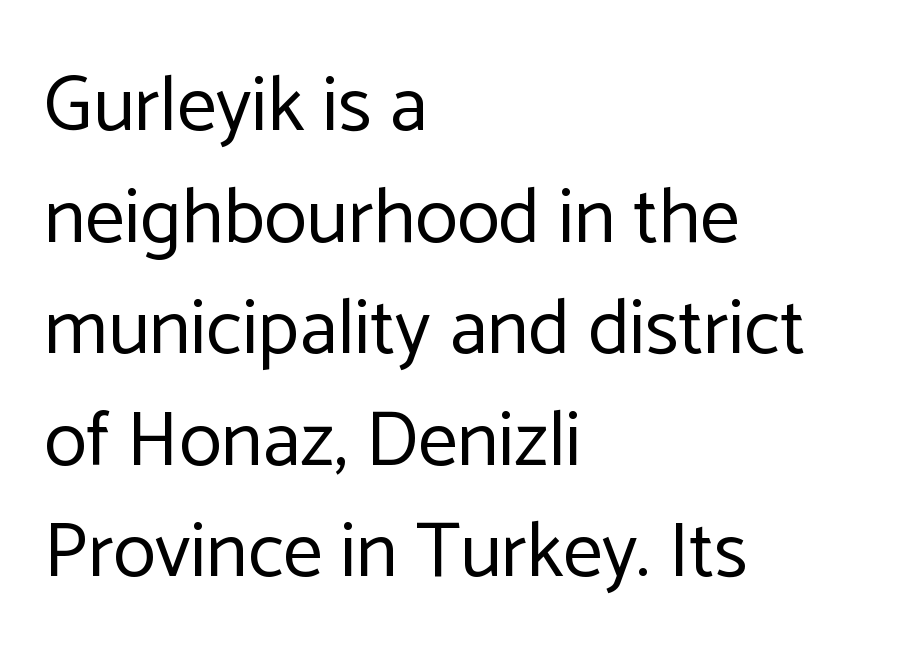
Q: Is the text bold? A: No.
Q: Is the text italic (slanted)? A: No, it is upright.
Q: Is the typeface a serif or a sans-serif typeface? A: Sans-serif.
Q: Is the text underlined? A: No.
Q: How is the paragraph aligned? A: Left-aligned.
Q: Is the spacing between letters normal or unusually wide? A: Normal.
Q: Is the spacing between lines tight, normal or loose? A: Normal.
Q: Width (condensed, normal, or wide)? A: Normal.
Q: Stroke contrast? A: Low.
Q: x-height? A: Medium.
Q: Monospaced? A: No.
